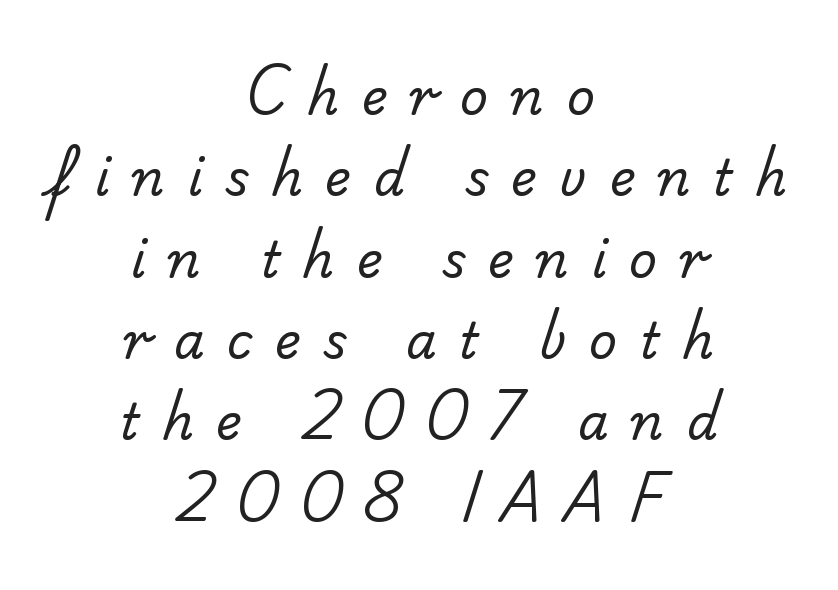
{"serif": "no", "bold": "no", "weight": "regular", "width": "normal", "stroke_contrast": "low", "x_height": "small", "monospaced": "no", "underline": "no", "align": "center", "line_spacing": "normal", "line_spacing_ratio": 1.66, "letter_spacing": "wide", "letter_spacing_em": 0.46, "glyph_px": 49}
